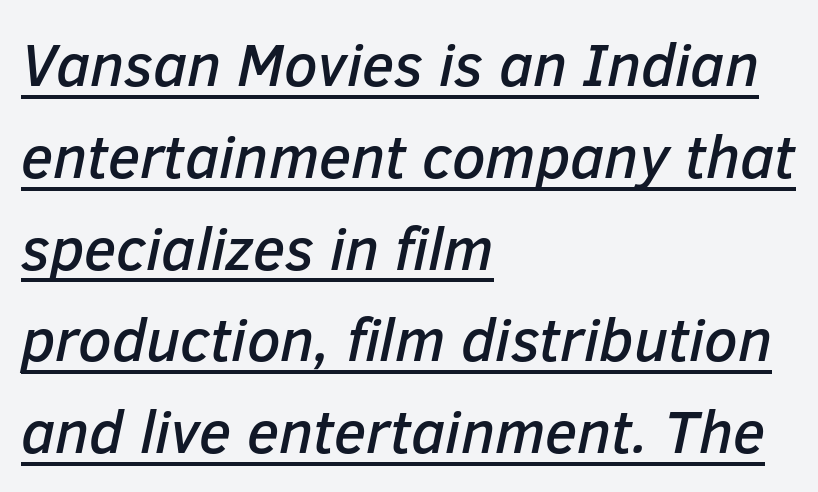
{"italic": "yes", "lean": "right", "slant_degrees": 12, "width": "normal", "stroke_contrast": "low", "x_height": "medium", "monospaced": "no", "underline": "yes", "align": "left", "line_spacing": "normal", "line_spacing_ratio": 1.53, "letter_spacing": "normal", "letter_spacing_em": 0.0, "glyph_px": 60}
